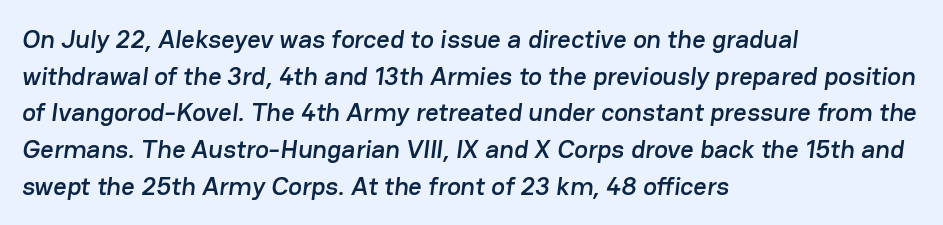
Tracking here is standard; glyphs follow each other at the usual distance. Line spacing here is normal. A bare baseline throughout the passage. Compared with a centered layout, this one pins lines to the left instead.
